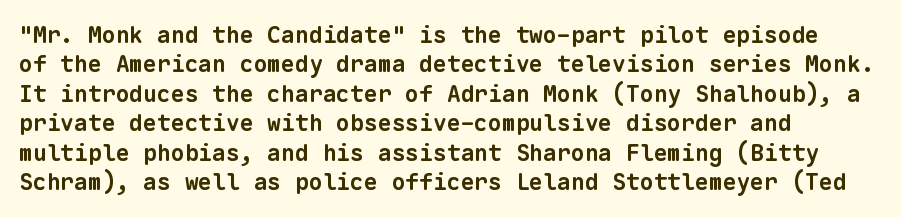
The image shows 23 px bold type; set left-aligned, normal line spacing (1.28x), normal letter spacing, not underlined.
